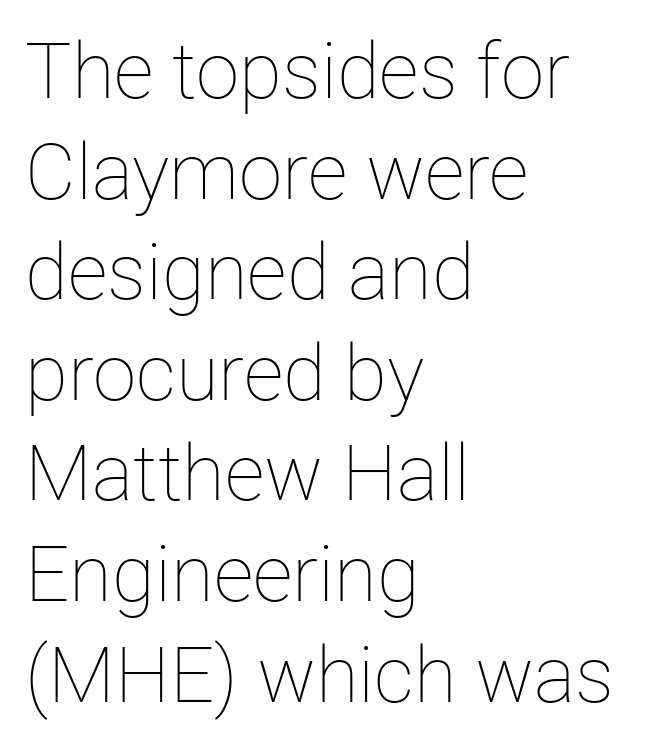
Q: Is the text bold? A: No.
Q: Is the text italic (slanted)? A: No, it is upright.
Q: Is the text underlined? A: No.
Q: How is the paragraph aligned? A: Left-aligned.
Q: Is the spacing between letters normal or unusually wide? A: Normal.
Q: Is the spacing between lines tight, normal or loose? A: Normal.
Q: Width (condensed, normal, or wide)? A: Normal.
Q: Stroke contrast? A: Low.
Q: x-height? A: Medium.
Q: Monospaced? A: No.
